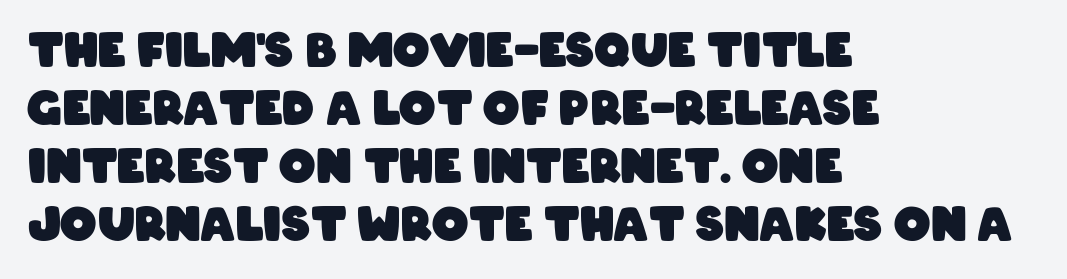
The image shows 46 px heavy, condensed sans-serif type; set left-aligned, normal line spacing (1.26x), normal letter spacing, not underlined; low stroke contrast and a large x-height.
